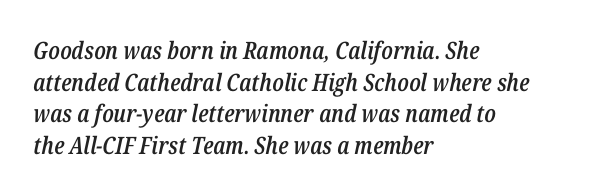
The font is running at a semibold setting, under full bold. The area under the type is left untouched. The tracking reads as untouched default to a designer's eye. If you drew a line through each stem, it would be angled. Vertical spacing — default. The lines in this sample share a left origin and differ only in where they stop.
